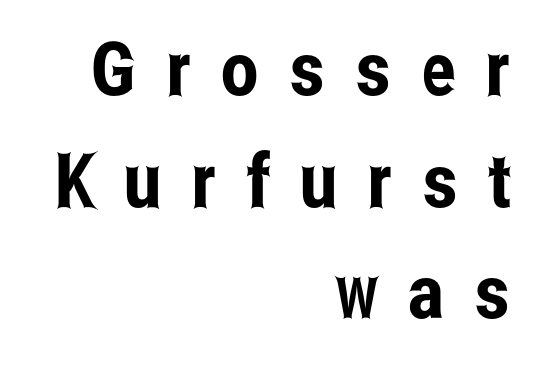
{"serif": "no", "italic": "no", "width": "condensed", "stroke_contrast": "low", "x_height": "medium", "monospaced": "no", "underline": "no", "align": "right", "line_spacing": "normal", "line_spacing_ratio": 1.49, "letter_spacing": "wide", "letter_spacing_em": 0.41, "glyph_px": 75}
